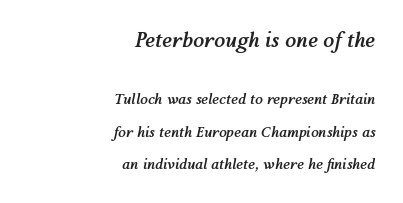
The image shows 20 px bold type, italic (leaning right); set right-aligned, loose line spacing (2.32x), normal letter spacing, not underlined; the first (top) block is 1.43x larger.
